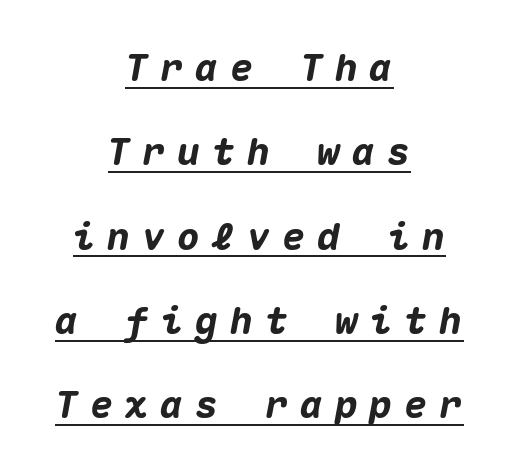
{"italic": "yes", "lean": "right", "slant_degrees": 10, "bold": "yes", "weight": "heavy", "width": "normal", "stroke_contrast": "medium", "x_height": "medium", "monospaced": "yes", "underline": "yes", "align": "center", "line_spacing": "loose", "line_spacing_ratio": 2.22, "letter_spacing": "wide", "letter_spacing_em": 0.32, "glyph_px": 38}
